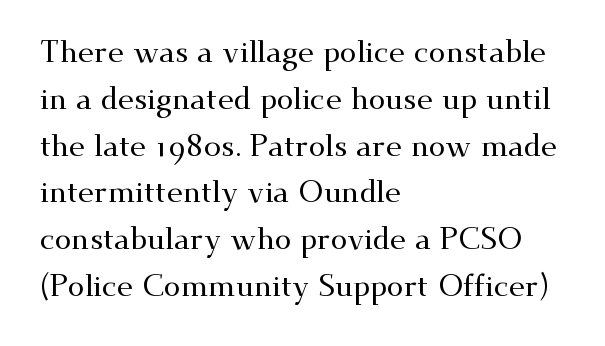
Compared with a centered layout, this one pins lines to the left instead. Nobody drew a line under any word here. Italic? Not at all — the glyphs are vertical. Old-style or modern, the face here clearly has serifs. Think of a printed novel: that variable character pitch is what you see here.
